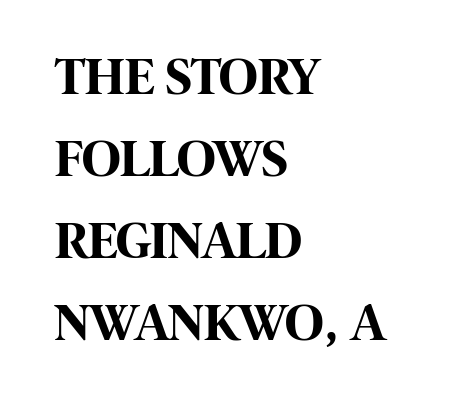
Q: Is the text bold? A: Yes.
Q: Is the text italic (slanted)? A: No, it is upright.
Q: Is the typeface a serif or a sans-serif typeface? A: Sans-serif.
Q: Is the text underlined? A: No.
Q: How is the paragraph aligned? A: Left-aligned.
Q: Is the spacing between letters normal or unusually wide? A: Normal.
Q: Is the spacing between lines tight, normal or loose? A: Normal.
Q: Width (condensed, normal, or wide)? A: Condensed.
Q: Stroke contrast? A: High.
Q: x-height? A: Large.
Q: Monospaced? A: No.
